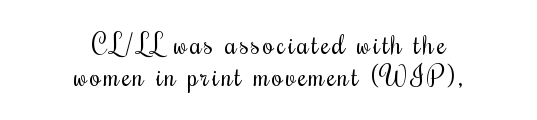
Q: Is the text bold? A: No.
Q: Is the text italic (slanted)? A: Yes.
Q: Is the text underlined? A: No.
Q: How is the paragraph aligned? A: Centered.
